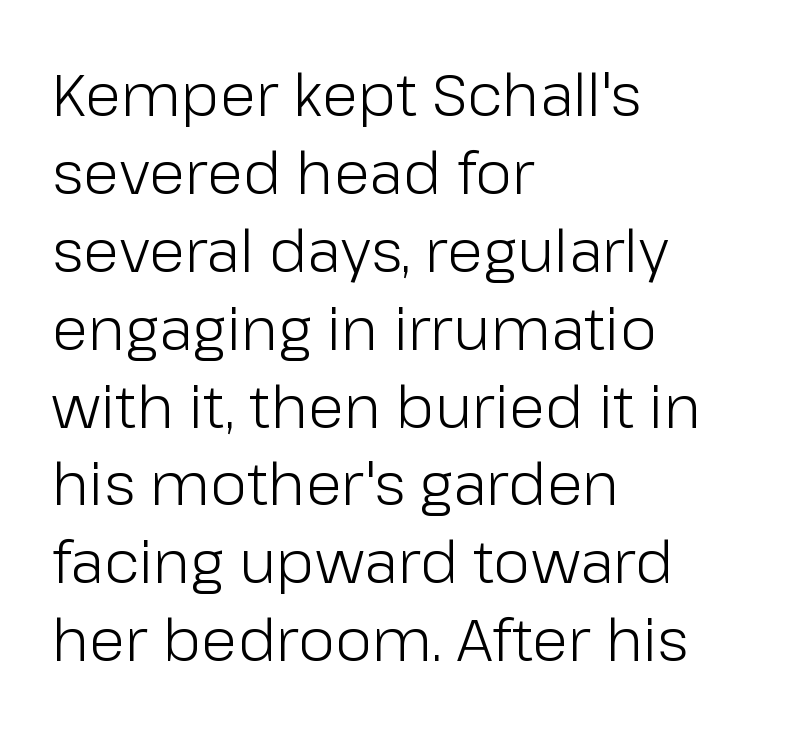
The characters are drawn with everyday or finer stroke widths. The letters sit at their default tracking, neither squeezed nor spread. Rendered with straight, roman letterforms. Decoration check: the copy has no underline.
